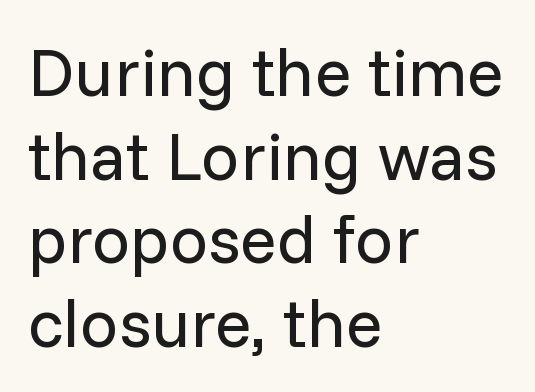
Q: Is the text bold? A: No.
Q: Is the text italic (slanted)? A: No, it is upright.
Q: Is the typeface a serif or a sans-serif typeface? A: Sans-serif.
Q: Is the text underlined? A: No.
Q: How is the paragraph aligned? A: Left-aligned.
Q: Is the spacing between letters normal or unusually wide? A: Normal.
Q: Width (condensed, normal, or wide)? A: Normal.
Q: Stroke contrast? A: Low.
Q: x-height? A: Medium.
Q: Monospaced? A: No.
